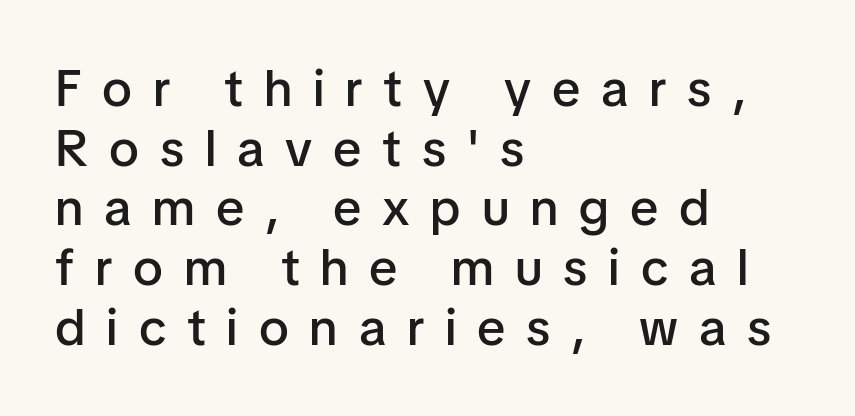
The image shows 51 px semibold sans-serif type, upright; set left-aligned, line spacing 1.17x, unusually wide letter spacing (+0.41 em), not underlined; low stroke contrast and a medium x-height.
